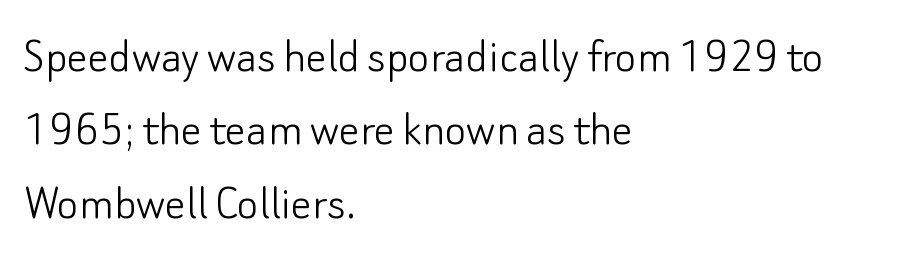
{"serif": "no", "italic": "no", "bold": "no", "weight": "light", "width": "normal", "stroke_contrast": "low", "x_height": "small", "monospaced": "no", "underline": "no", "align": "left", "line_spacing": "normal", "line_spacing_ratio": 1.41, "letter_spacing": "normal", "letter_spacing_em": 0.0, "glyph_px": 52}
